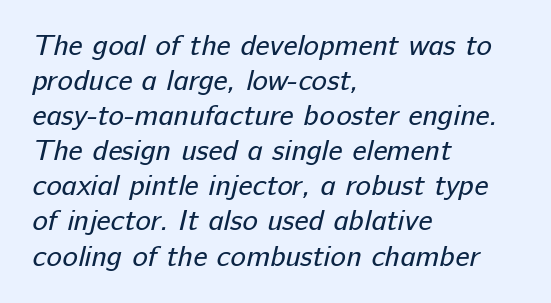
The image shows 29 px regular-weight sans-serif type; set left-aligned, line spacing 1.21x, normal letter spacing, not underlined; low stroke contrast and a medium x-height.
